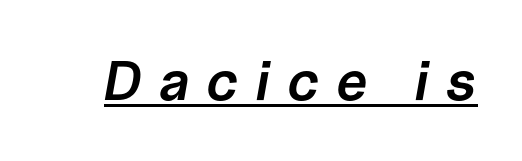
Q: Is the text bold? A: Semi-bold.
Q: Is the text italic (slanted)? A: Yes, it leans right by about 10 degrees.
Q: Is the text underlined? A: Yes.
Q: Is the spacing between letters normal or unusually wide? A: Unusually wide.
Q: Width (condensed, normal, or wide)? A: Normal.
Q: Stroke contrast? A: Low.
Q: x-height? A: Medium.
Q: Monospaced? A: No.
